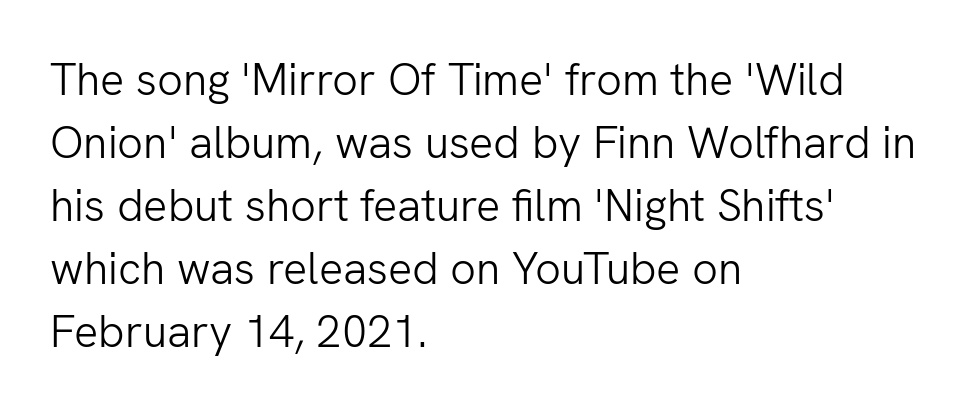
The image shows 45 px light sans-serif type, upright; set left-aligned, normal line spacing (1.4x), normal letter spacing, not underlined; low stroke contrast and a medium x-height.
